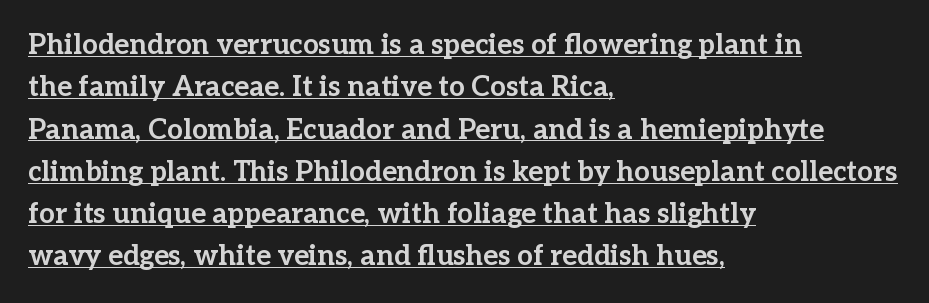
The image shows 28 px bold serif type, upright; set left-aligned, normal line spacing (1.51x), normal letter spacing, underlined; low stroke contrast and a medium x-height.
